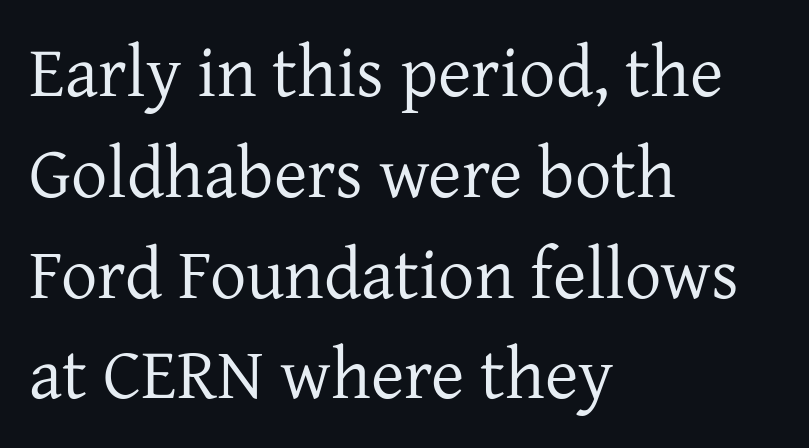
You could not count columns in this text — the font is proportionally spaced. The designer went with a serif here, giving each stem small feet. A light-to-regular cut is what we see here. These lines are set flush left with a ragged right edge. This block has exactly the height ordinary leading produces. Nope, not italic — everything's standing straight.
